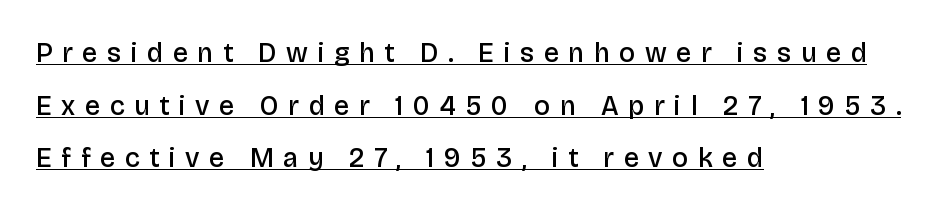
The image shows 27 px text type, upright; set left-aligned, loose line spacing (1.95x), unusually wide letter spacing (+0.36 em), underlined.
